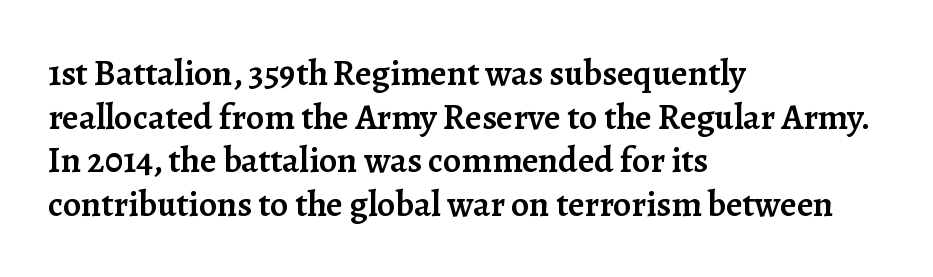
The image shows 36 px semibold serif type, upright; set left-aligned, line spacing 1.21x, normal letter spacing, not underlined; low stroke contrast and a medium x-height.
